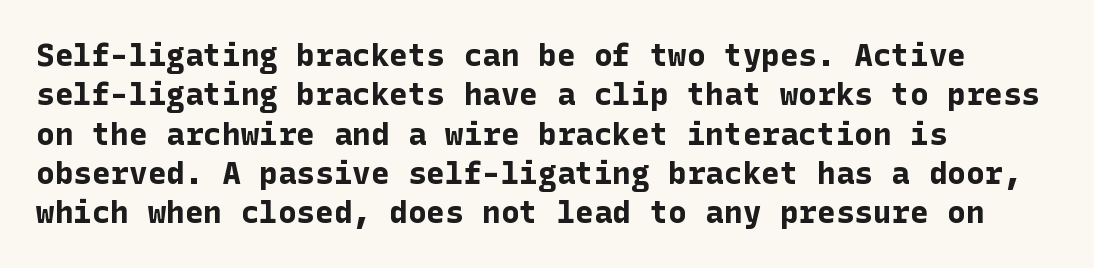
Students, observe: this is what conventionally led text looks like. The letters stand upright; this is a roman face. One-word summary of the alignment: left. Plenty of ink on the page — the face is bold.
